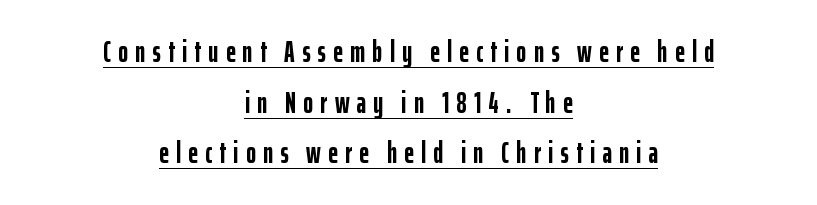
{"serif": "no", "italic": "no", "bold": "yes", "weight": "semibold", "width": "condensed", "stroke_contrast": "low", "x_height": "medium", "monospaced": "no", "underline": "yes", "align": "center", "line_spacing": "normal", "line_spacing_ratio": 1.69, "letter_spacing": "wide", "letter_spacing_em": 0.24, "glyph_px": 30}
